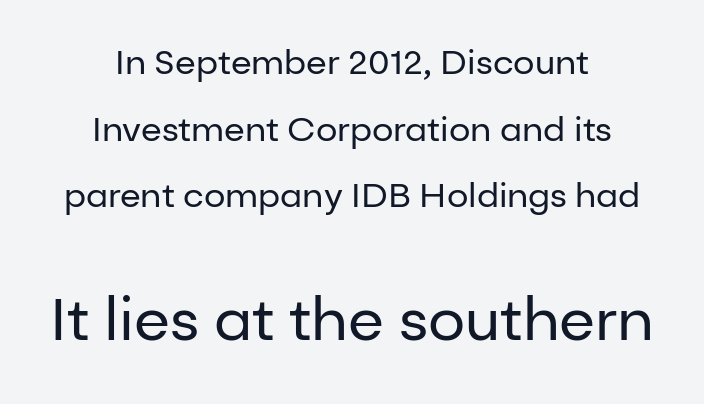
The image shows 59 px regular-weight sans-serif type, upright; set centered, loose line spacing (1.96x), normal letter spacing, not underlined; the second (bottom) block is 1.74x larger; low stroke contrast and a medium x-height.
